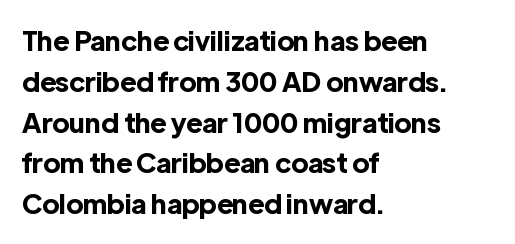
The image shows 27 px bold type, upright; set left-aligned, normal line spacing (1.51x), normal letter spacing, not underlined.
